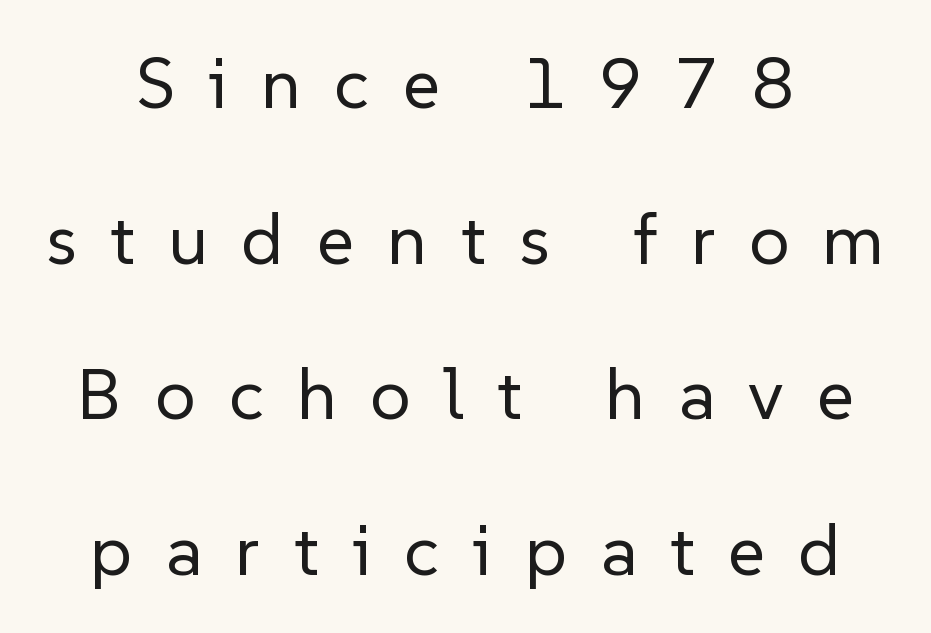
Q: Is the text bold? A: No.
Q: Is the text italic (slanted)? A: No, it is upright.
Q: Is the typeface a serif or a sans-serif typeface? A: Sans-serif.
Q: Is the text underlined? A: No.
Q: Is the spacing between letters normal or unusually wide? A: Unusually wide.
Q: Is the spacing between lines tight, normal or loose? A: Loose.
Q: Width (condensed, normal, or wide)? A: Normal.
Q: Stroke contrast? A: Low.
Q: x-height? A: Medium.
Q: Monospaced? A: No.
